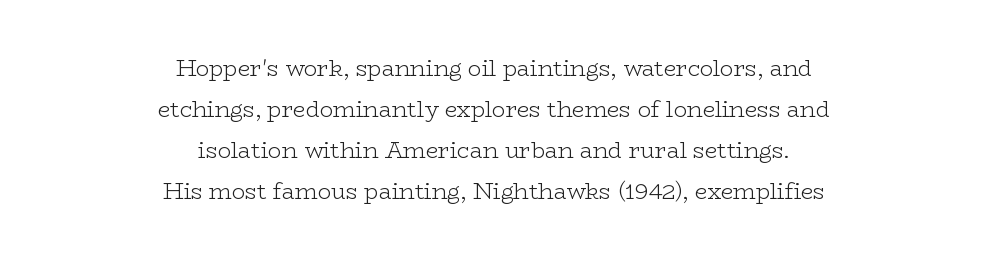
Q: Is the text bold? A: No.
Q: Is the text italic (slanted)? A: No, it is upright.
Q: Is the text underlined? A: No.
Q: How is the paragraph aligned? A: Centered.
Q: Is the spacing between letters normal or unusually wide? A: Normal.
